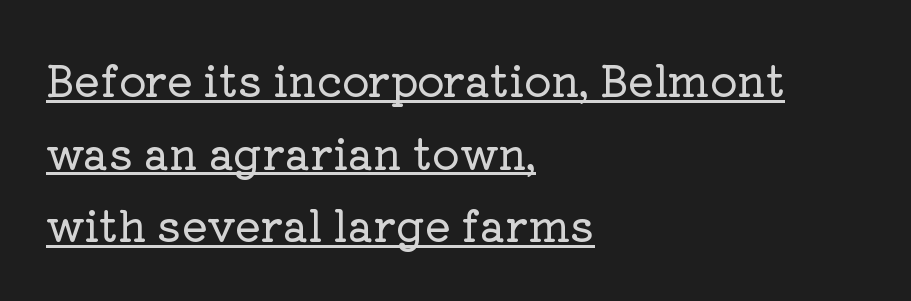
{"serif": "yes", "italic": "no", "width": "normal", "stroke_contrast": "low", "x_height": "medium", "monospaced": "no", "underline": "yes", "align": "left", "line_spacing": "normal", "line_spacing_ratio": 1.69, "letter_spacing": "normal", "letter_spacing_em": 0.0, "glyph_px": 43}
